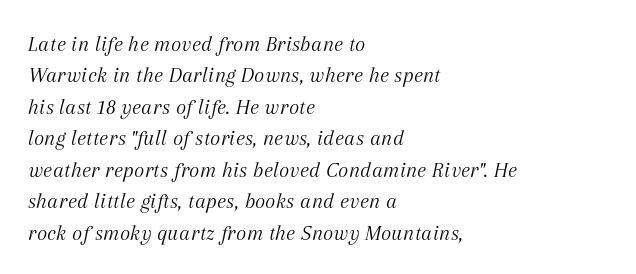
The image shows 22 px text type, italic (leaning right); set left-aligned, normal line spacing (1.43x), normal letter spacing, not underlined.
